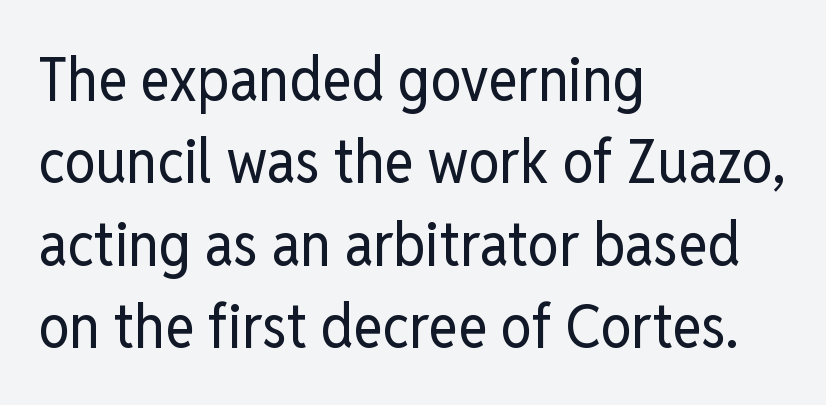
Q: Is the text bold? A: No.
Q: Is the text italic (slanted)? A: No, it is upright.
Q: Is the typeface a serif or a sans-serif typeface? A: Sans-serif.
Q: Is the text underlined? A: No.
Q: How is the paragraph aligned? A: Left-aligned.
Q: Is the spacing between letters normal or unusually wide? A: Normal.
Q: Is the spacing between lines tight, normal or loose? A: Normal.
Q: Width (condensed, normal, or wide)? A: Condensed.
Q: Stroke contrast? A: Low.
Q: x-height? A: Medium.
Q: Monospaced? A: No.
